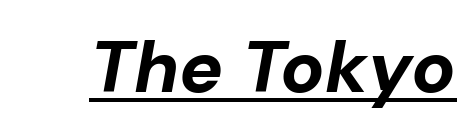
Q: Is the text bold? A: Yes.
Q: Is the text italic (slanted)? A: Yes, it leans right by about 10 degrees.
Q: Is the text underlined? A: Yes.
Q: Is the spacing between letters normal or unusually wide? A: Normal.
Q: Width (condensed, normal, or wide)? A: Normal.
Q: Stroke contrast? A: Low.
Q: x-height? A: Medium.
Q: Monospaced? A: No.
